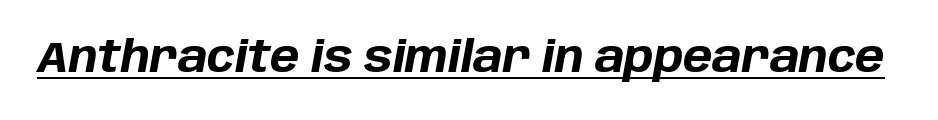
The image shows 44 px bold type, italic (leaning right); set normal letter spacing, underlined; low stroke contrast and a large x-height.
